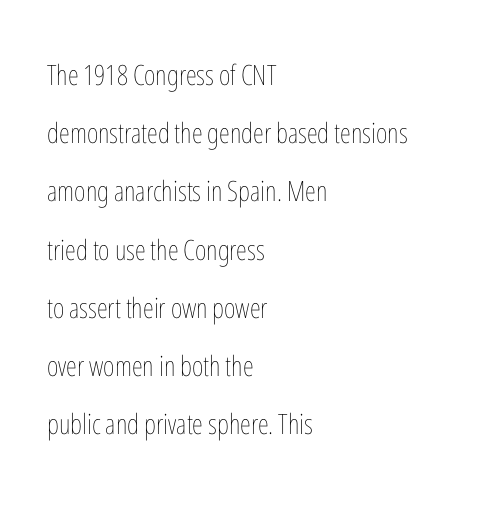
The image shows 28 px thin, condensed type, upright; set left-aligned, loose line spacing (2.08x), normal letter spacing, not underlined; low stroke contrast and a medium x-height.
